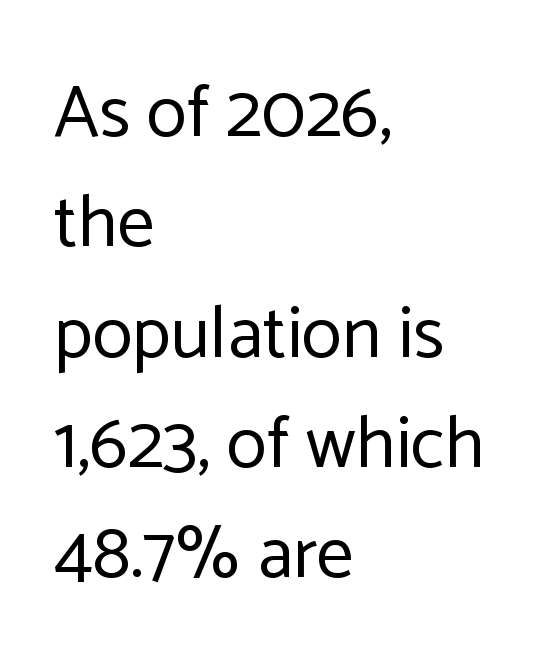
The image shows 74 px regular-weight sans-serif type, upright; set left-aligned, normal line spacing (1.49x), normal letter spacing, not underlined; low stroke contrast and a medium x-height.
